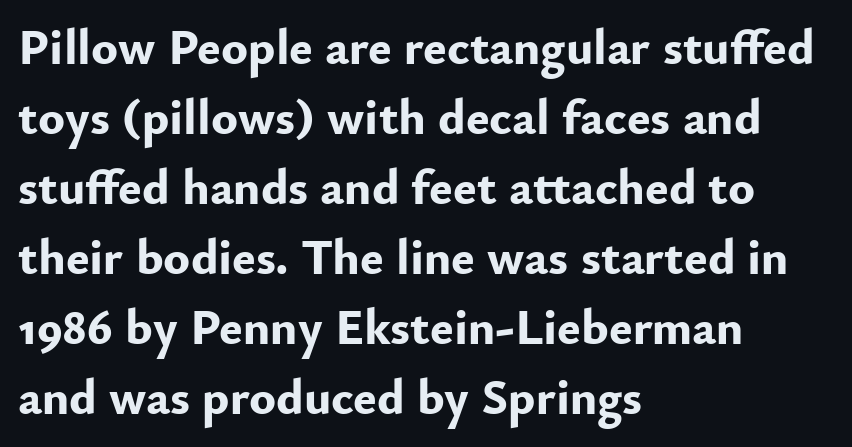
{"serif": "no", "italic": "no", "bold": "yes", "weight": "bold", "width": "normal", "stroke_contrast": "low", "x_height": "small", "monospaced": "no", "underline": "no", "align": "left", "line_spacing": "normal", "line_spacing_ratio": 1.4, "letter_spacing": "normal", "letter_spacing_em": 0.0, "glyph_px": 50}
